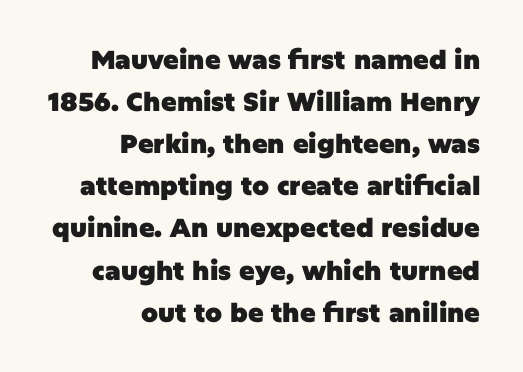
How are the letters spaced? Ordinarily, with no added tracking. Reading down the block, your eye finds every line finishing at a fixed right position. Do the letters lean? They stand straight. Quick note: interline space is typical. Underline: absent. Notice how thick the strokes are: this is what a full bold looks like.
